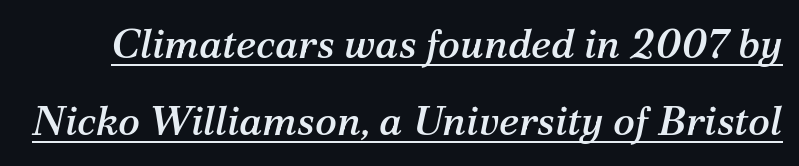
The image shows 41 px serif type, italic (leaning right); set line spacing 1.88x, normal letter spacing, underlined; medium stroke contrast and a medium x-height.
